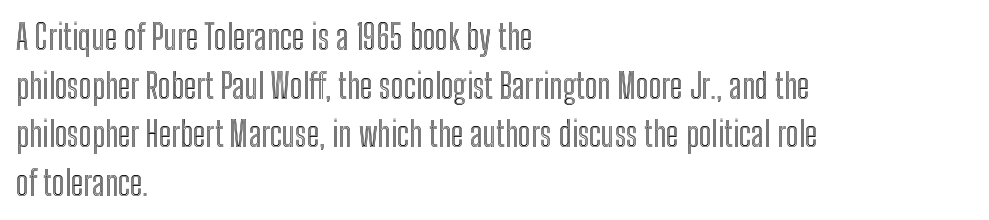
These lines keep a tight, regular rhythm from letter to letter. The letters stand straight up with perfectly vertical stems. Letters rest on an invisible, unmarked baseline. Do the characters align in a grid? No, the font is proportional. Compared with typical paragraphs, the rows here are spaced about the same.
